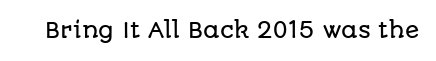
The image shows 21 px text type, upright; set normal letter spacing, not underlined.
